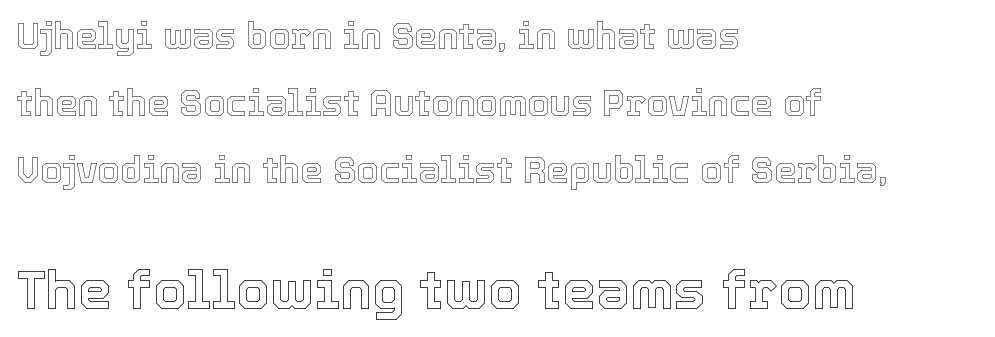
The image shows 54 px text type, upright; set left-aligned, line spacing 1.86x, normal letter spacing, not underlined; the second (bottom) block is 1.5x larger; a medium x-height.
